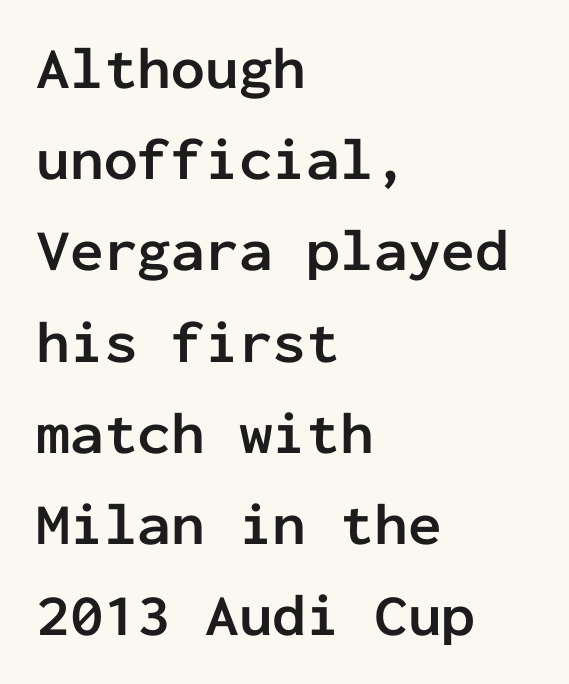
Q: Is the text bold? A: Yes.
Q: Is the text italic (slanted)? A: No, it is upright.
Q: Is the typeface a serif or a sans-serif typeface? A: Sans-serif.
Q: Is the text underlined? A: No.
Q: How is the paragraph aligned? A: Left-aligned.
Q: Is the spacing between letters normal or unusually wide? A: Normal.
Q: Is the spacing between lines tight, normal or loose? A: Normal.
Q: Width (condensed, normal, or wide)? A: Normal.
Q: Stroke contrast? A: Low.
Q: x-height? A: Medium.
Q: Monospaced? A: Yes.
